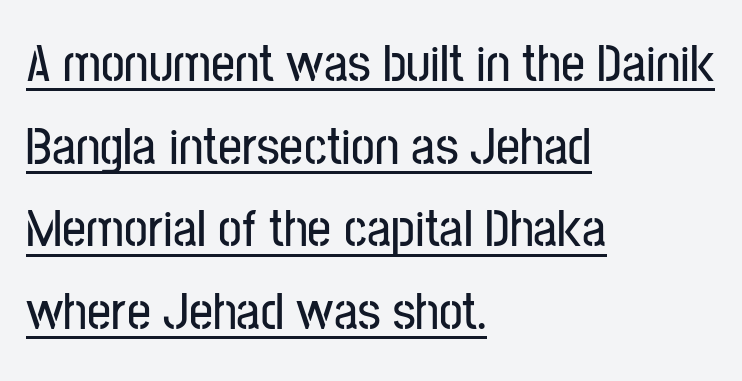
Q: Is the text italic (slanted)? A: No, it is upright.
Q: Is the typeface a serif or a sans-serif typeface? A: Sans-serif.
Q: Is the text underlined? A: Yes.
Q: How is the paragraph aligned? A: Left-aligned.
Q: Is the spacing between letters normal or unusually wide? A: Normal.
Q: Is the spacing between lines tight, normal or loose? A: Normal.
Q: Width (condensed, normal, or wide)? A: Condensed.
Q: Stroke contrast? A: Low.
Q: x-height? A: Medium.
Q: Monospaced? A: No.
